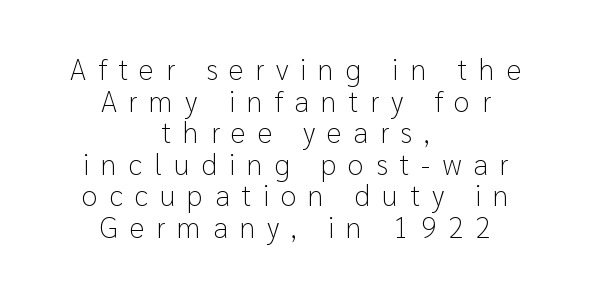
The image shows 29 px light sans-serif type, upright; set centered, tight line spacing (1.09x), unusually wide letter spacing (+0.41 em), not underlined; low stroke contrast and a medium x-height.
